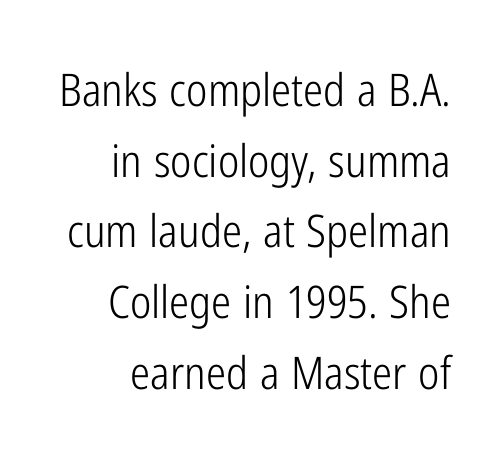
Q: Is the text bold? A: No.
Q: Is the text italic (slanted)? A: No, it is upright.
Q: Is the typeface a serif or a sans-serif typeface? A: Sans-serif.
Q: Is the text underlined? A: No.
Q: How is the paragraph aligned? A: Right-aligned.
Q: Is the spacing between letters normal or unusually wide? A: Normal.
Q: Is the spacing between lines tight, normal or loose? A: Normal.
Q: Width (condensed, normal, or wide)? A: Condensed.
Q: Stroke contrast? A: Low.
Q: x-height? A: Medium.
Q: Monospaced? A: No.
